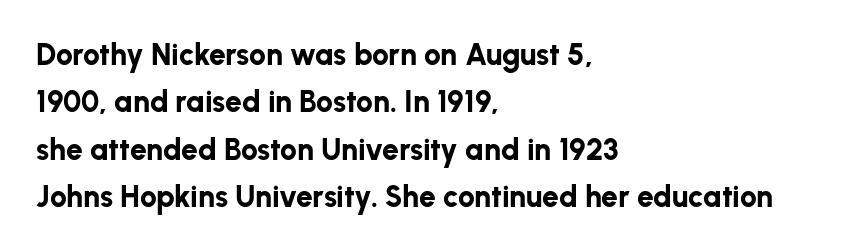
Q: Is the text bold? A: Yes.
Q: Is the text italic (slanted)? A: No, it is upright.
Q: Is the typeface a serif or a sans-serif typeface? A: Sans-serif.
Q: Is the text underlined? A: No.
Q: How is the paragraph aligned? A: Left-aligned.
Q: Is the spacing between letters normal or unusually wide? A: Normal.
Q: Is the spacing between lines tight, normal or loose? A: Normal.
Q: Width (condensed, normal, or wide)? A: Normal.
Q: Stroke contrast? A: Low.
Q: x-height? A: Medium.
Q: Monospaced? A: No.
